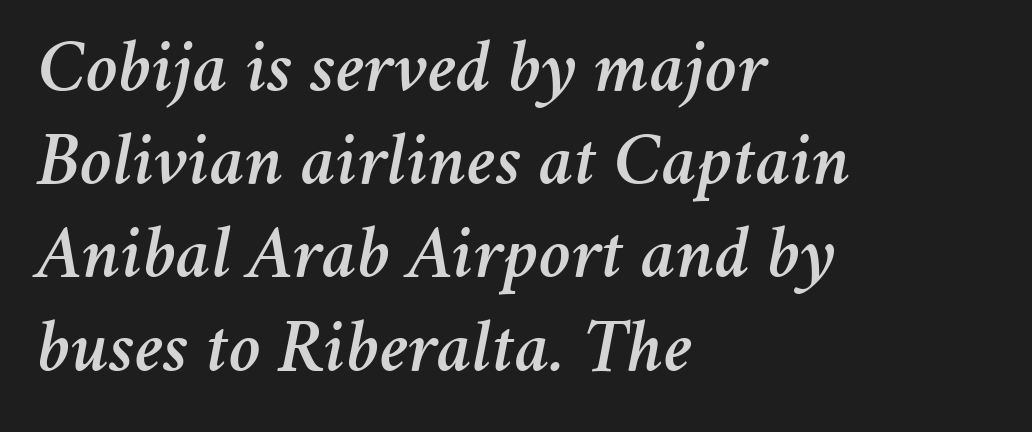
Which margin do the lines hug? The left one — the right edge is uneven. In terms of posture, this sample is oblique. Underline: absent. Observe the ordinary spacing: letters are neighbours, not strangers. Is this a fixed-width face? No — the glyphs have proportional, varying widths.
